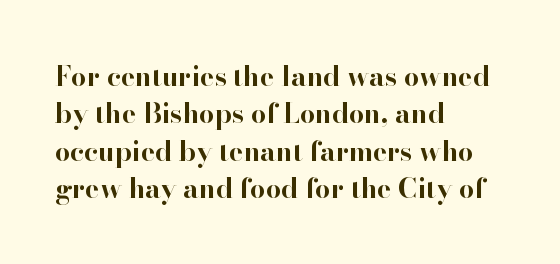
It's the straight-up-and-down kind of type. The lines are quadded left. Letter spacing: default. Rule under the text: the space is simply empty. The space between consecutive lines is moderate. Notice how thick the strokes are: this is what a full bold looks like.
